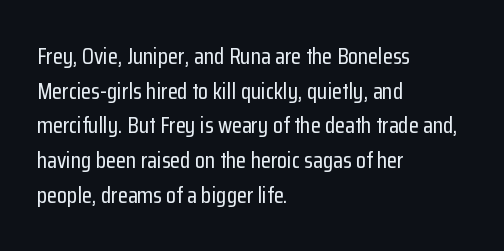
The image shows 23 px text type, upright; set left-aligned, normal line spacing (1.51x), normal letter spacing, not underlined.
